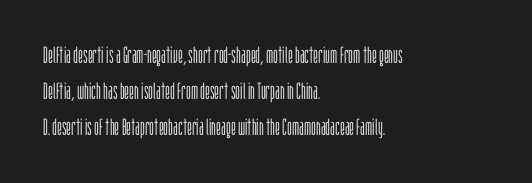
The image shows 23 px text type, upright; set left-aligned, normal line spacing (1.57x), normal letter spacing, not underlined.
